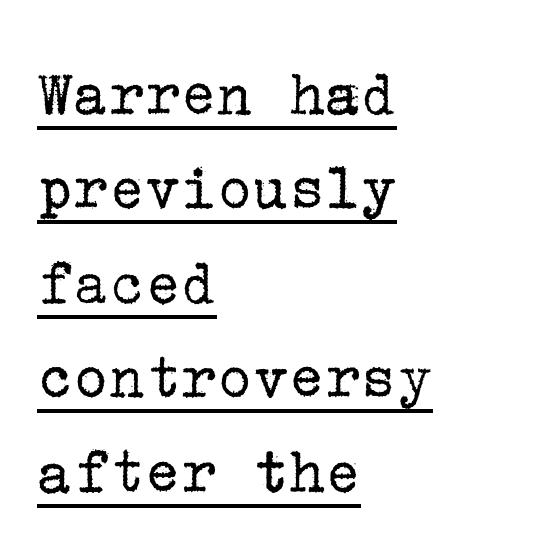
The image shows 67 px regular-weight serif type, upright; set left-aligned, normal line spacing (1.41x), normal letter spacing, underlined; low stroke contrast and a medium x-height.
